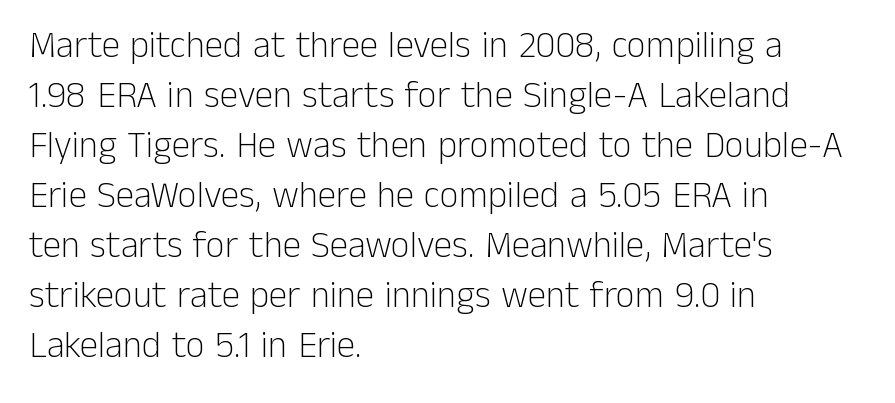
The image shows 37 px light sans-serif type, upright; set left-aligned, normal line spacing (1.35x), normal letter spacing, not underlined; low stroke contrast and a medium x-height.
